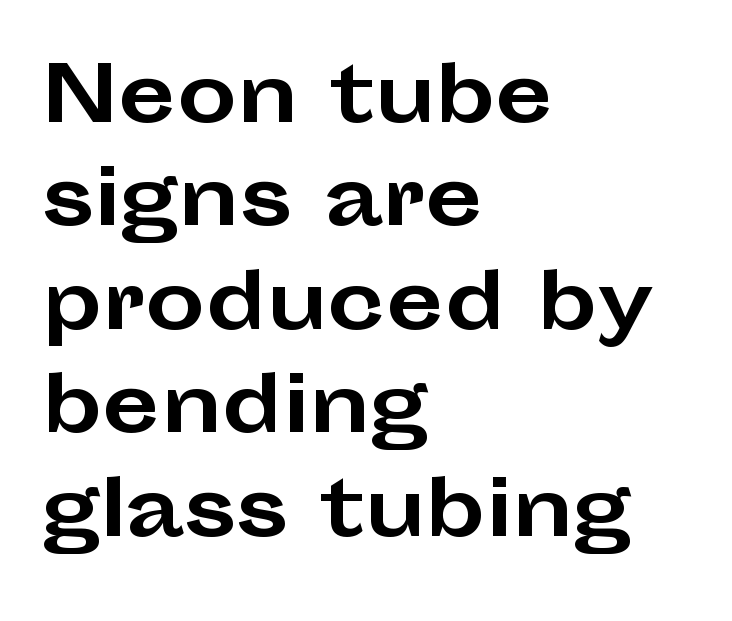
In terms of letterspacing, this is plain default setting. The space between consecutive lines is moderate. Look at the bottom of the vertical strokes: they stop flat, with no serifs. Each letter keeps its own natural width here, so spacing adapts to shape.
